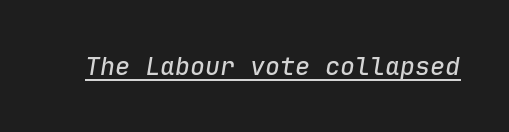
The lettering is marked with a stroke running underneath it. Tracking value appears to be zero — textbook default spacing. Slant detected: the letters are inclined.
